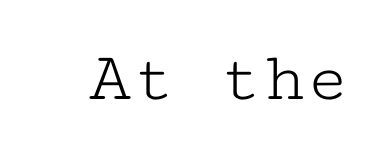
Q: Is the text bold? A: No.
Q: Is the text italic (slanted)? A: No, it is upright.
Q: Is the typeface a serif or a sans-serif typeface? A: Serif.
Q: Is the text underlined? A: No.
Q: Is the spacing between letters normal or unusually wide? A: Normal.
Q: Width (condensed, normal, or wide)? A: Wide.
Q: Stroke contrast? A: Low.
Q: x-height? A: Medium.
Q: Monospaced? A: Yes.
